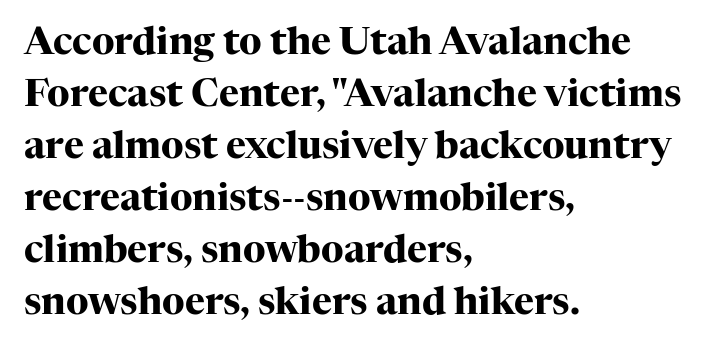
Weight: bold. What stands out about the letter spacing? Nothing — it is the standard amount. The line-height multiplier appears to be the usual default. If you drew a line through each stem, it would be perfectly vertical.
